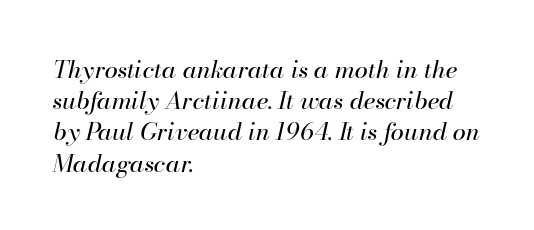
Q: Is the text bold? A: No.
Q: Is the text italic (slanted)? A: Yes, it leans right by about 13 degrees.
Q: Is the text underlined? A: No.
Q: How is the paragraph aligned? A: Left-aligned.
Q: Is the spacing between letters normal or unusually wide? A: Normal.
Q: Is the spacing between lines tight, normal or loose? A: Normal.
